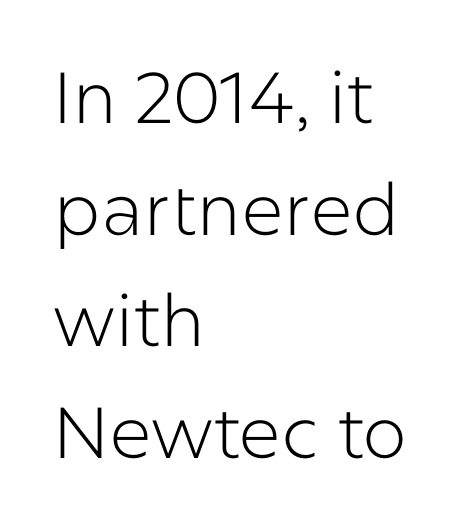
{"serif": "no", "italic": "no", "bold": "no", "weight": "light", "width": "normal", "stroke_contrast": "low", "x_height": "medium", "monospaced": "no", "underline": "no", "align": "left", "line_spacing": "normal", "line_spacing_ratio": 1.55, "letter_spacing": "normal", "letter_spacing_em": 0.0, "glyph_px": 72}
